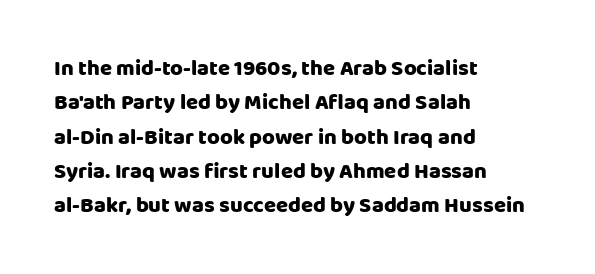
{"italic": "no", "underline": "no", "align": "left", "line_spacing": "normal", "line_spacing_ratio": 1.56, "letter_spacing": "normal", "letter_spacing_em": 0.0, "glyph_px": 22}
